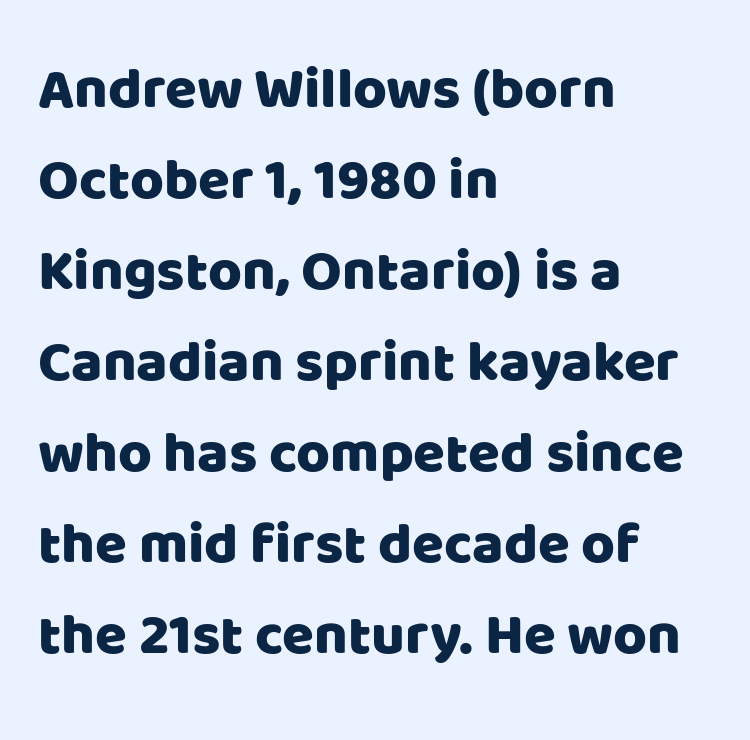
Q: Is the text italic (slanted)? A: No, it is upright.
Q: Is the typeface a serif or a sans-serif typeface? A: Sans-serif.
Q: Is the text underlined? A: No.
Q: How is the paragraph aligned? A: Left-aligned.
Q: Is the spacing between letters normal or unusually wide? A: Normal.
Q: Is the spacing between lines tight, normal or loose? A: Normal.
Q: Width (condensed, normal, or wide)? A: Normal.
Q: Stroke contrast? A: Low.
Q: x-height? A: Large.
Q: Monospaced? A: No.
